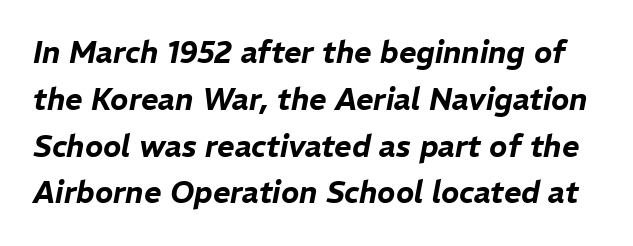
The image shows 30 px text type, italic (leaning right); set normal line spacing (1.56x), normal letter spacing, not underlined; low stroke contrast and a medium x-height.
